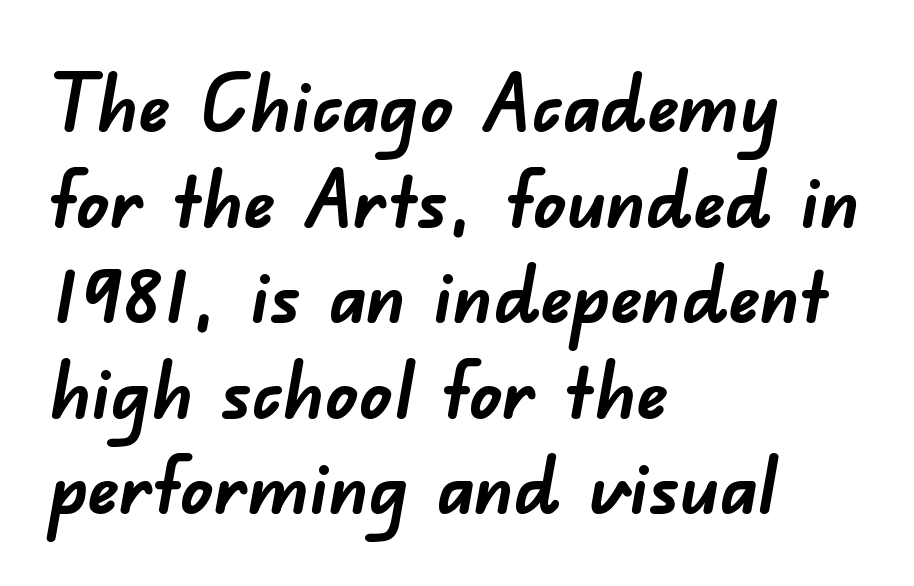
Each letter keeps its own natural width here, so spacing adapts to shape. I'd describe the lettering as bold — thick and assertive. A typesetter would call this zero additional tracking. Just letters on the line, the space beneath them empty. The paragraph has a hard left edge and a soft right edge.
